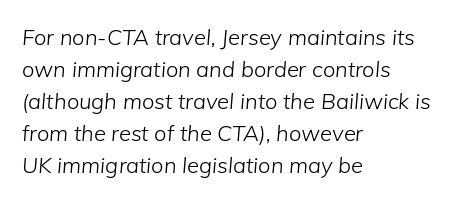
{"italic": "yes", "lean": "right", "slant_degrees": 5, "bold": "no", "underline": "no", "align": "left", "line_spacing": "normal", "line_spacing_ratio": 1.46, "letter_spacing": "normal", "letter_spacing_em": 0.0, "glyph_px": 22}
